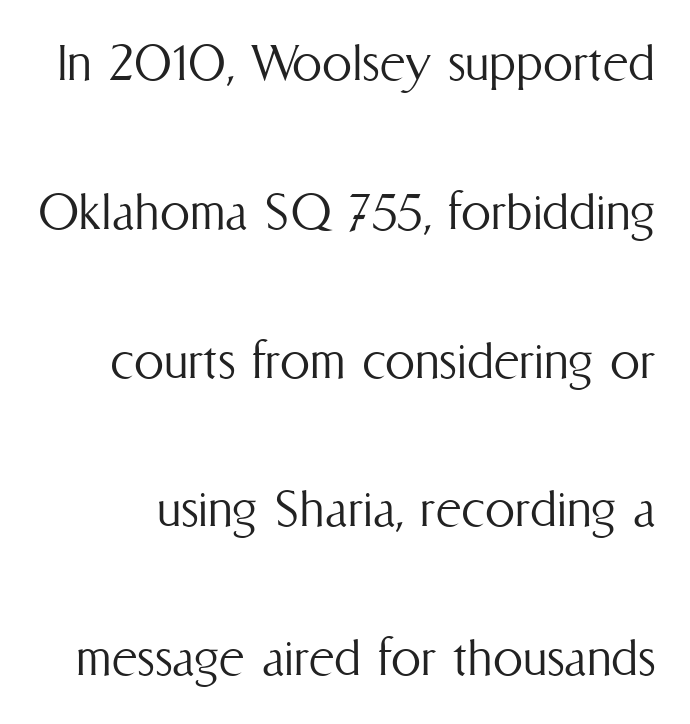
{"italic": "no", "bold": "no", "weight": "light", "width": "condensed", "stroke_contrast": "medium", "x_height": "medium", "monospaced": "no", "underline": "no", "line_spacing": "loose", "line_spacing_ratio": 2.48, "letter_spacing": "normal", "letter_spacing_em": 0.0, "glyph_px": 60}
